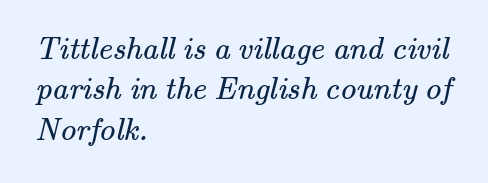
Q: Is the text bold? A: No.
Q: Is the typeface a serif or a sans-serif typeface? A: Serif.
Q: Is the text underlined? A: No.
Q: How is the paragraph aligned? A: Left-aligned.
Q: Is the spacing between letters normal or unusually wide? A: Normal.
Q: Is the spacing between lines tight, normal or loose? A: Normal.
Q: Width (condensed, normal, or wide)? A: Normal.
Q: Stroke contrast? A: Medium.
Q: x-height? A: Small.
Q: Monospaced? A: No.
